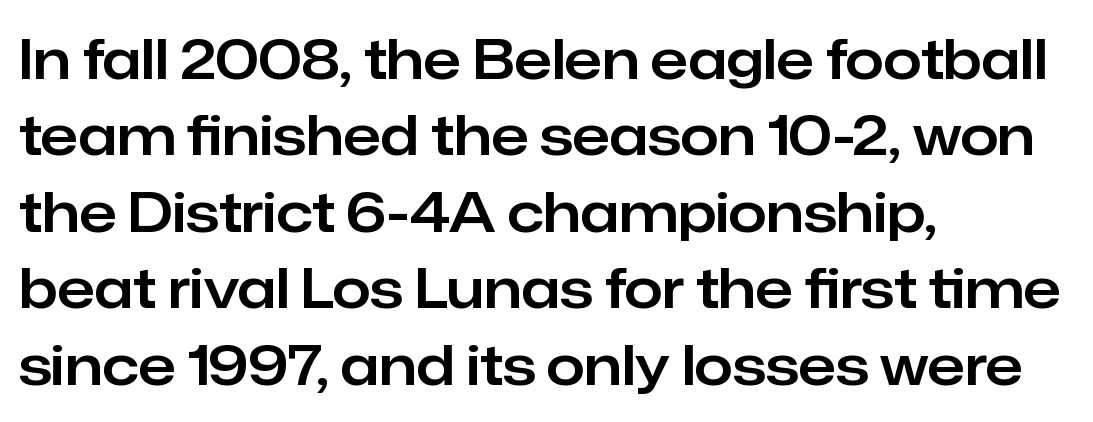
Q: Is the text italic (slanted)? A: No, it is upright.
Q: Is the typeface a serif or a sans-serif typeface? A: Sans-serif.
Q: Is the text underlined? A: No.
Q: How is the paragraph aligned? A: Left-aligned.
Q: Is the spacing between letters normal or unusually wide? A: Normal.
Q: Is the spacing between lines tight, normal or loose? A: Normal.
Q: Width (condensed, normal, or wide)? A: Normal.
Q: Stroke contrast? A: Low.
Q: x-height? A: Medium.
Q: Monospaced? A: No.
